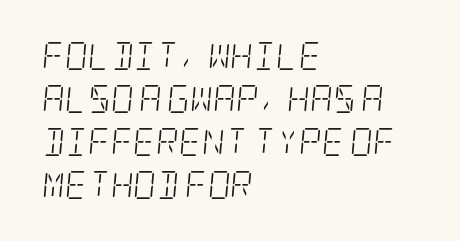
{"serif": "yes", "italic": "yes", "lean": "right", "slant_degrees": 5, "bold": "no", "weight": "light", "width": "condensed", "stroke_contrast": "low", "x_height": "large", "underline": "no", "align": "left", "line_spacing": "normal", "line_spacing_ratio": 1.53, "letter_spacing": "normal", "letter_spacing_em": 0.0, "glyph_px": 28}
